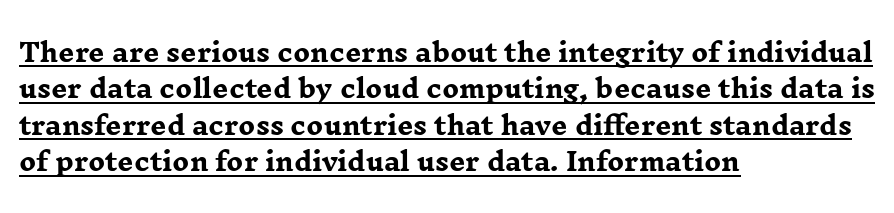
The image shows 25 px bold type, upright; set left-aligned, normal line spacing (1.46x), normal letter spacing, underlined.
